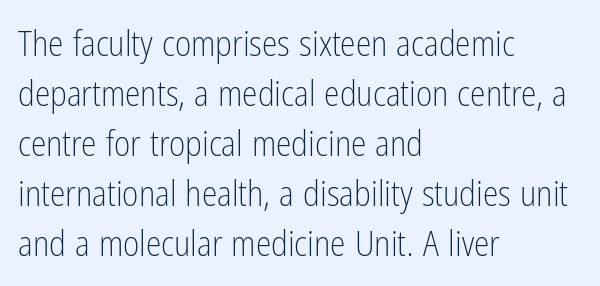
Q: Is the text bold? A: No.
Q: Is the text italic (slanted)? A: No, it is upright.
Q: Is the typeface a serif or a sans-serif typeface? A: Sans-serif.
Q: Is the text underlined? A: No.
Q: How is the paragraph aligned? A: Left-aligned.
Q: Is the spacing between letters normal or unusually wide? A: Normal.
Q: Is the spacing between lines tight, normal or loose? A: Normal.
Q: Width (condensed, normal, or wide)? A: Condensed.
Q: Stroke contrast? A: Low.
Q: x-height? A: Medium.
Q: Monospaced? A: No.
